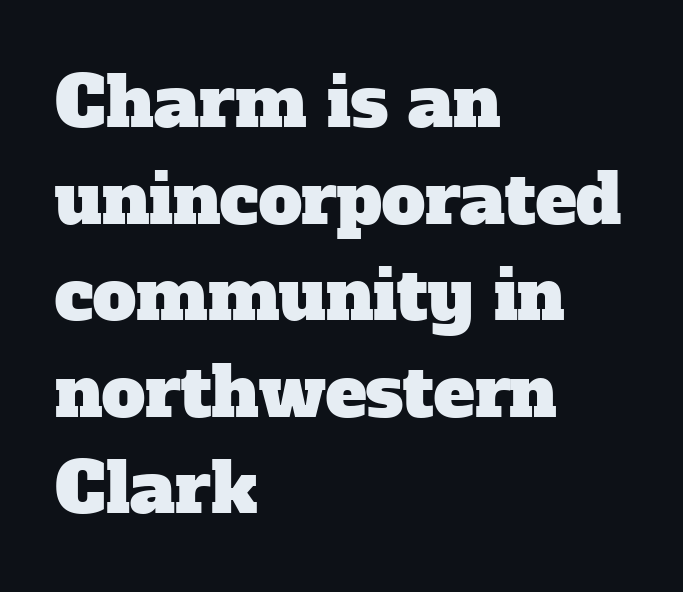
The space beneath each line is pristine and unruled. These lines stack with their left ends in a neat column. The passage shown is typed in a proportional face where columns would drift. These lines are composed in type with serifs. Tracking value appears to be zero — textbook default spacing. How would I describe the line gaps? Plain and ordinary.
